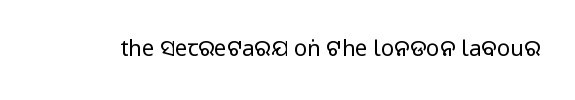
The space directly below the letters is spotless. Quick note: not italic, upright. The line texture is even and compact thanks to regular tracking. These glyphs show unthickened strokes, regular width or finer.
